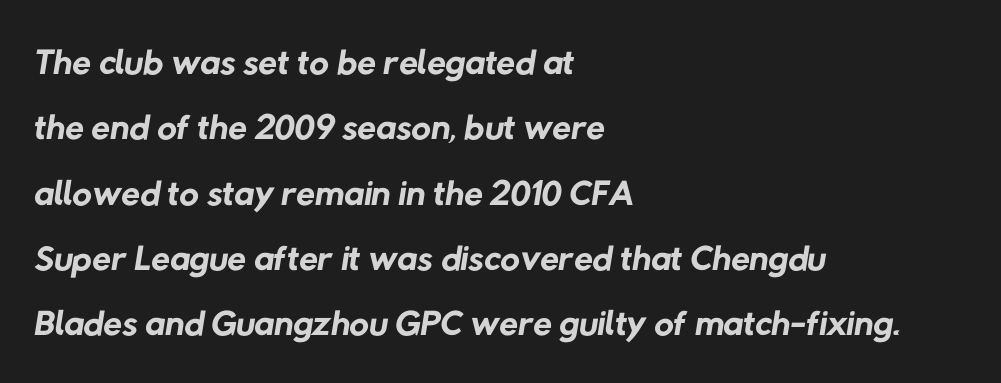
The face used here is rendered with its standard letterfit. Is the type heavy? It reads as light-to-regular instead. Character widths vary here, with narrow letters taking less room than wide ones. Teacher's note: observe the even left margin — that is flush-left alignment.
